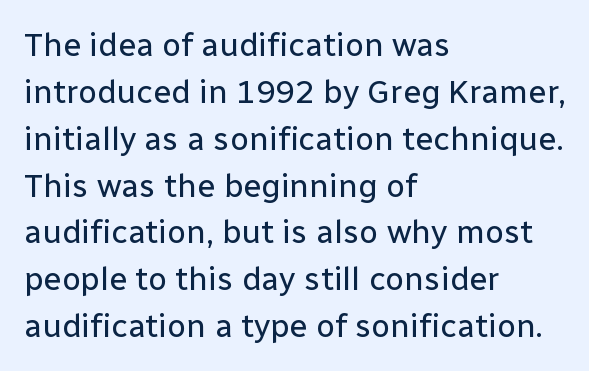
The image shows 33 px regular-weight sans-serif type, upright; set left-aligned, normal line spacing (1.42x), normal letter spacing, not underlined; low stroke contrast and a medium x-height.
